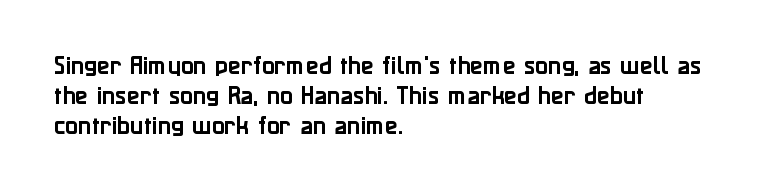
Q: Is the text italic (slanted)? A: No, it is upright.
Q: Is the text underlined? A: No.
Q: How is the paragraph aligned? A: Left-aligned.
Q: Is the spacing between letters normal or unusually wide? A: Normal.
Q: Is the spacing between lines tight, normal or loose? A: Normal.
